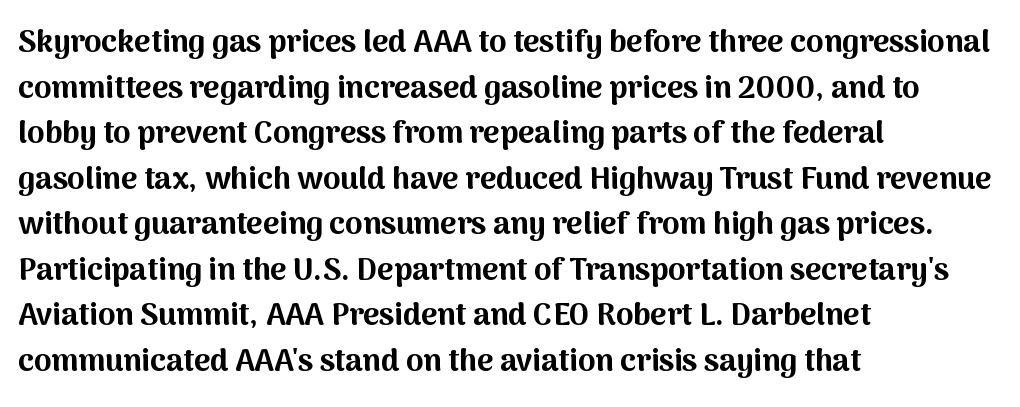
Q: Is the text bold? A: Yes.
Q: Is the text italic (slanted)? A: No, it is upright.
Q: Is the typeface a serif or a sans-serif typeface? A: Sans-serif.
Q: Is the text underlined? A: No.
Q: How is the paragraph aligned? A: Left-aligned.
Q: Is the spacing between letters normal or unusually wide? A: Normal.
Q: Is the spacing between lines tight, normal or loose? A: Normal.
Q: Width (condensed, normal, or wide)? A: Normal.
Q: Stroke contrast? A: Medium.
Q: x-height? A: Medium.
Q: Monospaced? A: No.
